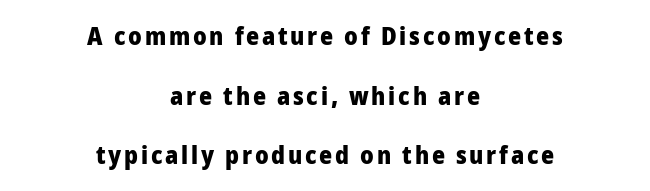
Q: Is the text bold? A: Yes.
Q: Is the text italic (slanted)? A: No, it is upright.
Q: Is the text underlined? A: No.
Q: How is the paragraph aligned? A: Centered.
Q: Is the spacing between lines tight, normal or loose? A: Loose.
